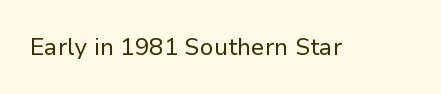
Q: Is the text bold? A: No.
Q: Is the text italic (slanted)? A: No, it is upright.
Q: Is the text underlined? A: No.
Q: Is the spacing between letters normal or unusually wide? A: Normal.
